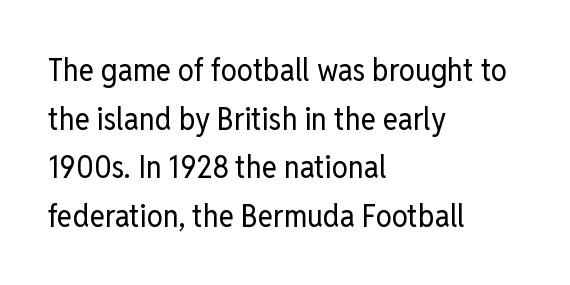
The image shows 32 px regular-weight, condensed sans-serif type, upright; set left-aligned, normal line spacing (1.52x), normal letter spacing, not underlined; low stroke contrast and a medium x-height.
